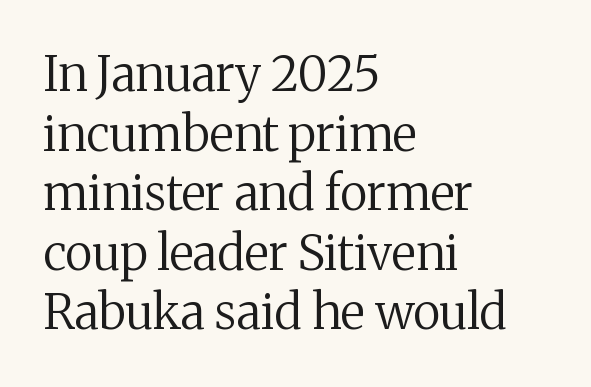
Q: Is the text bold? A: No.
Q: Is the text italic (slanted)? A: No, it is upright.
Q: Is the typeface a serif or a sans-serif typeface? A: Serif.
Q: Is the text underlined? A: No.
Q: How is the paragraph aligned? A: Left-aligned.
Q: Is the spacing between letters normal or unusually wide? A: Normal.
Q: Width (condensed, normal, or wide)? A: Normal.
Q: Stroke contrast? A: Medium.
Q: x-height? A: Medium.
Q: Monospaced? A: No.
